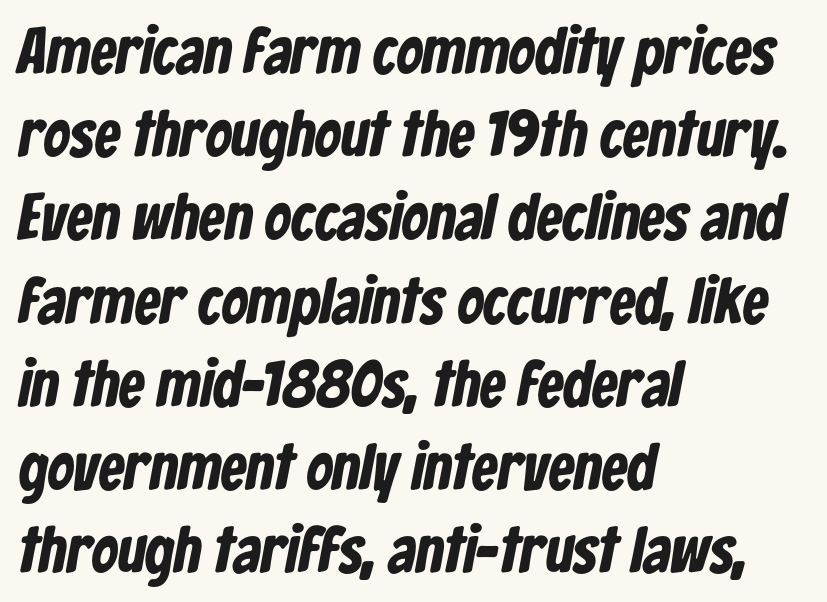
{"serif": "no", "bold": "yes", "weight": "bold", "width": "condensed", "stroke_contrast": "low", "x_height": "medium", "monospaced": "no", "underline": "no", "align": "left", "line_spacing": "normal", "line_spacing_ratio": 1.28, "letter_spacing": "normal", "letter_spacing_em": 0.0, "glyph_px": 65}
